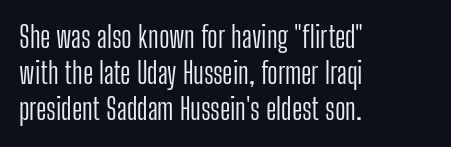
Q: Is the text bold? A: No.
Q: Is the text italic (slanted)? A: No, it is upright.
Q: Is the typeface a serif or a sans-serif typeface? A: Sans-serif.
Q: Is the text underlined? A: No.
Q: How is the paragraph aligned? A: Left-aligned.
Q: Is the spacing between letters normal or unusually wide? A: Normal.
Q: Is the spacing between lines tight, normal or loose? A: Normal.
Q: Width (condensed, normal, or wide)? A: Condensed.
Q: Stroke contrast? A: Low.
Q: x-height? A: Medium.
Q: Monospaced? A: No.
